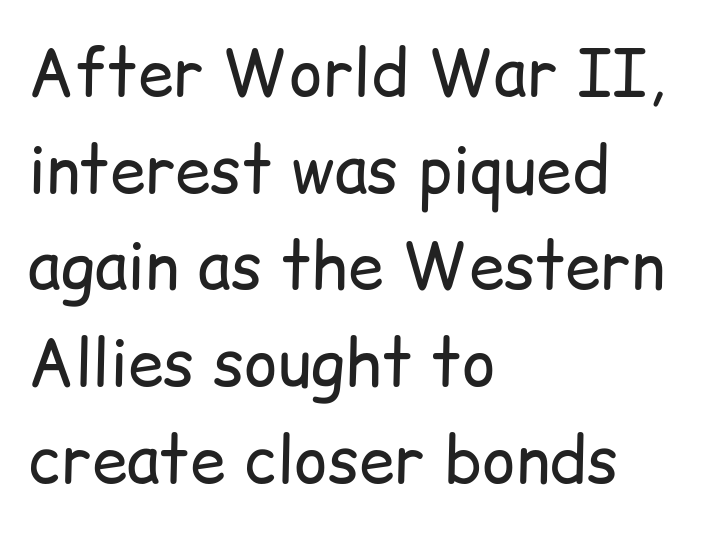
The image shows 64 px regular-weight sans-serif type, upright; set left-aligned, normal line spacing (1.51x), normal letter spacing, not underlined; low stroke contrast and a medium x-height.
